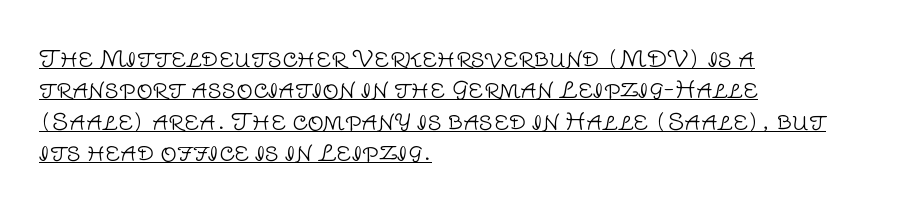
{"bold": "no", "underline": "yes", "align": "left", "line_spacing": "normal", "line_spacing_ratio": 1.36, "letter_spacing": "normal", "letter_spacing_em": 0.0, "glyph_px": 23}
